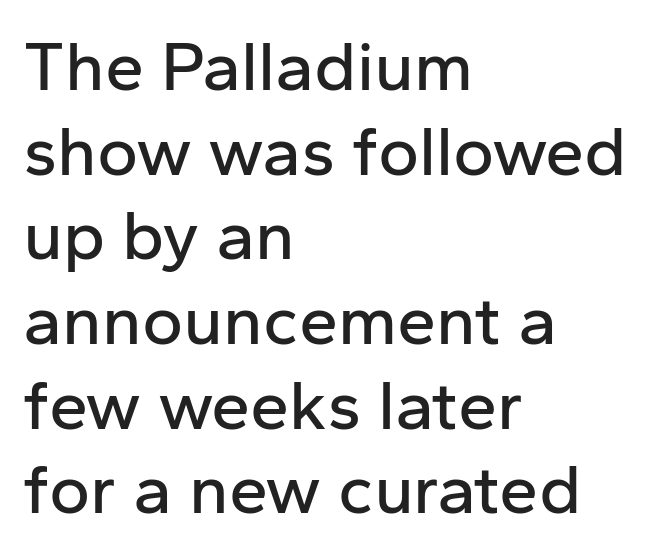
The image shows 70 px sans-serif type, upright; set left-aligned, line spacing 1.21x, normal letter spacing, not underlined; low stroke contrast and a medium x-height.
